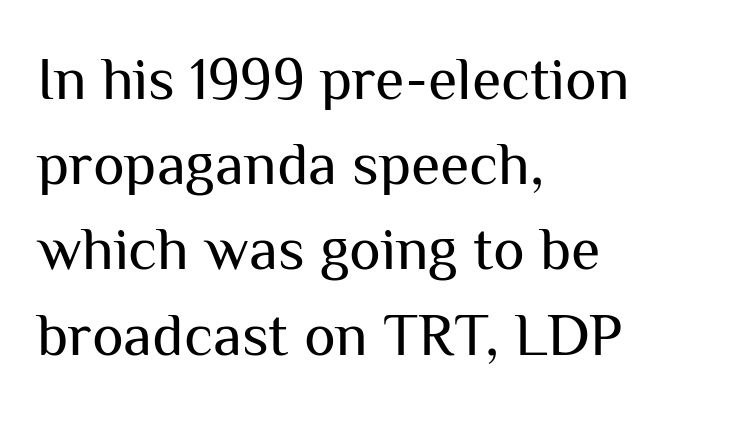
The image shows 60 px regular-weight sans-serif type, upright; set left-aligned, normal line spacing (1.42x), normal letter spacing, not underlined; medium stroke contrast and a medium x-height.
